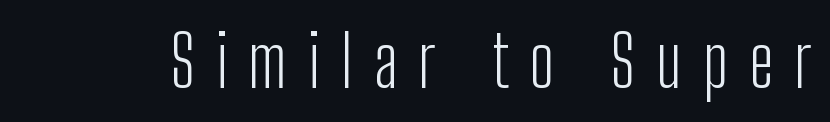
Q: Is the text bold? A: No.
Q: Is the text italic (slanted)? A: No, it is upright.
Q: Is the typeface a serif or a sans-serif typeface? A: Sans-serif.
Q: Is the text underlined? A: No.
Q: Is the spacing between letters normal or unusually wide? A: Unusually wide.
Q: Width (condensed, normal, or wide)? A: Condensed.
Q: Stroke contrast? A: Low.
Q: x-height? A: Medium.
Q: Monospaced? A: No.
